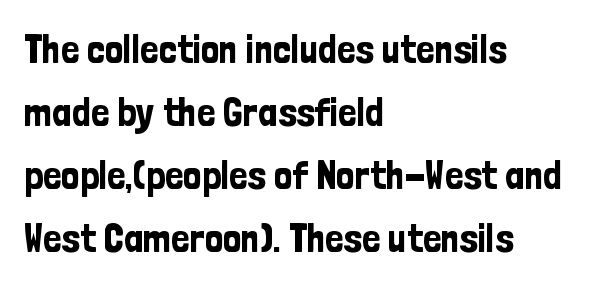
{"serif": "no", "italic": "no", "width": "condensed", "stroke_contrast": "low", "x_height": "medium", "monospaced": "no", "underline": "no", "align": "left", "line_spacing": "normal", "line_spacing_ratio": 1.54, "letter_spacing": "normal", "letter_spacing_em": 0.0, "glyph_px": 41}
